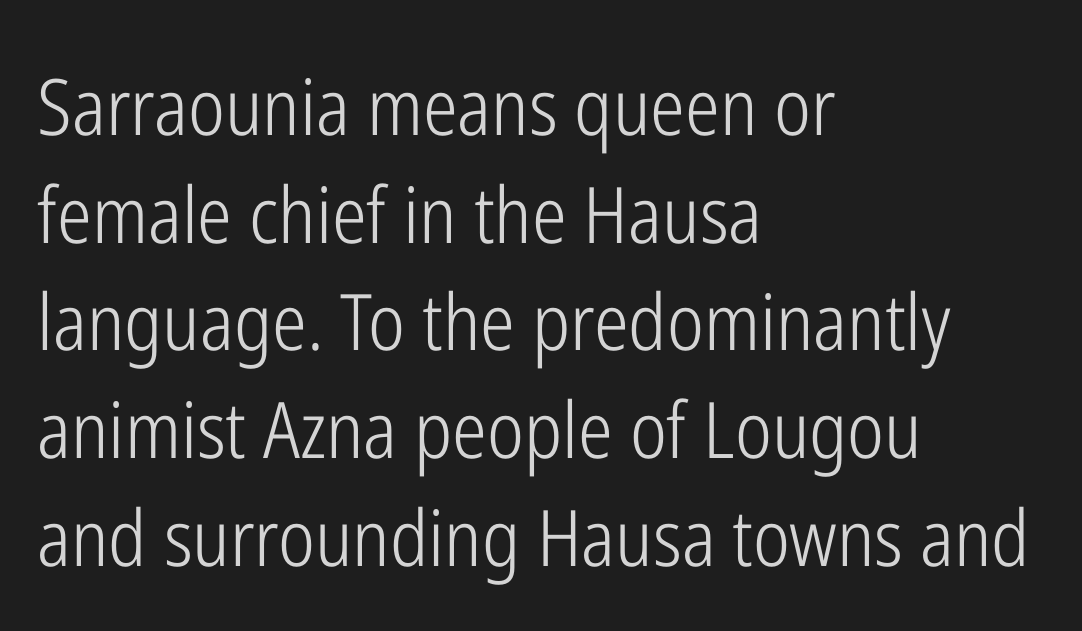
The image shows 78 px light, condensed sans-serif type, upright; set left-aligned, normal line spacing (1.38x), normal letter spacing, not underlined; low stroke contrast and a medium x-height.
